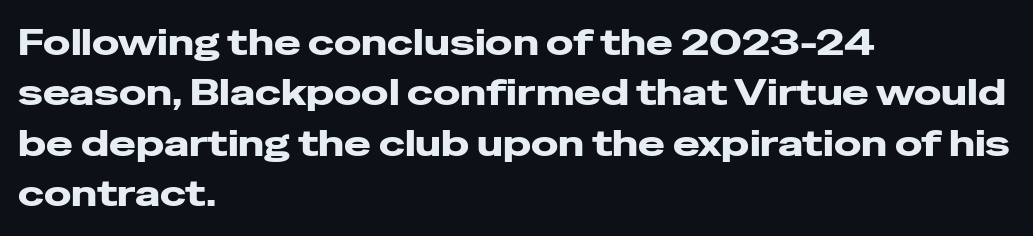
{"serif": "no", "italic": "no", "width": "wide", "stroke_contrast": "low", "x_height": "medium", "monospaced": "no", "underline": "no", "align": "left", "line_spacing": "normal", "line_spacing_ratio": 1.4, "letter_spacing": "normal", "letter_spacing_em": 0.0, "glyph_px": 36}
